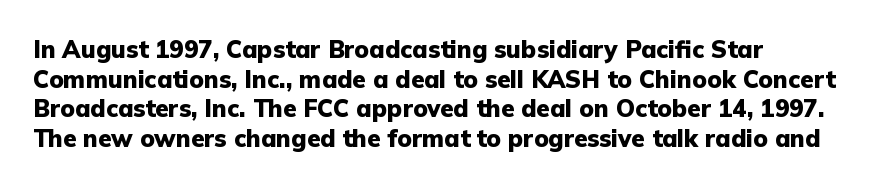
Q: Is the text bold? A: Yes.
Q: Is the text italic (slanted)? A: No, it is upright.
Q: Is the text underlined? A: No.
Q: How is the paragraph aligned? A: Left-aligned.
Q: Is the spacing between letters normal or unusually wide? A: Normal.
